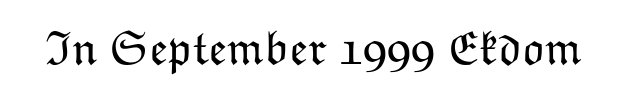
Q: Is the text bold? A: No.
Q: Is the text italic (slanted)? A: No, it is upright.
Q: Is the text underlined? A: No.
Q: Is the spacing between letters normal or unusually wide? A: Normal.
Q: Width (condensed, normal, or wide)? A: Normal.
Q: Stroke contrast? A: Low.
Q: x-height? A: Medium.
Q: Monospaced? A: No.
